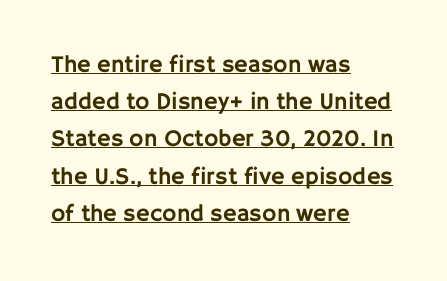
The image shows 24 px text type, upright; set left-aligned, normal line spacing (1.55x), normal letter spacing, underlined.
